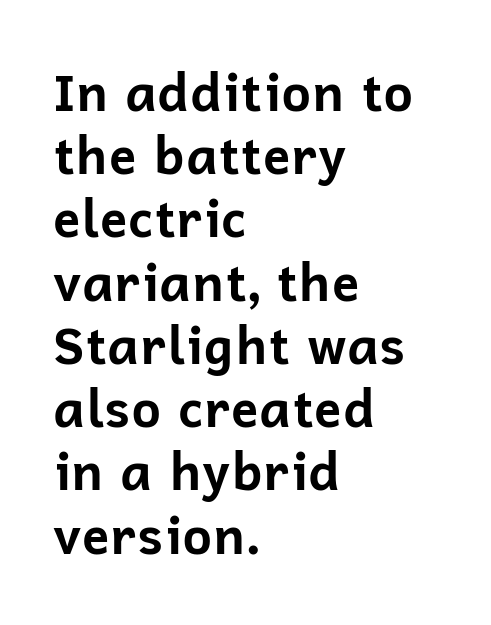
Q: Is the text bold? A: Yes.
Q: Is the text italic (slanted)? A: No, it is upright.
Q: Is the typeface a serif or a sans-serif typeface? A: Sans-serif.
Q: Is the text underlined? A: No.
Q: How is the paragraph aligned? A: Left-aligned.
Q: Is the spacing between letters normal or unusually wide? A: Normal.
Q: Width (condensed, normal, or wide)? A: Normal.
Q: Stroke contrast? A: Low.
Q: x-height? A: Medium.
Q: Monospaced? A: No.
